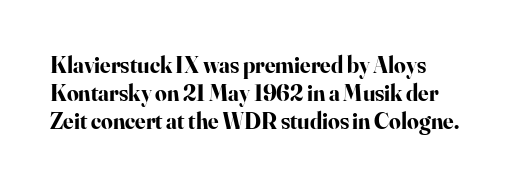
The image shows 23 px bold type, upright; set left-aligned, line spacing 1.22x, normal letter spacing, not underlined.
